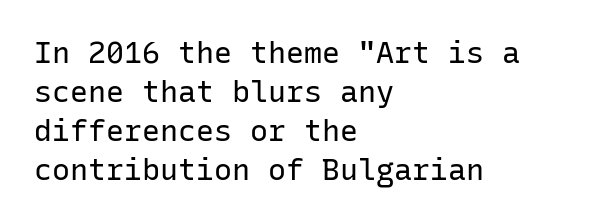
This sample uses a sans-serif face. Rendered with straight, roman letterforms. Lines of text with bare space underneath. Leading: standard.
